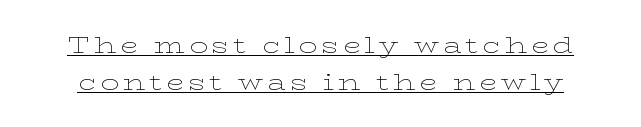
Q: Is the text bold? A: No.
Q: Is the text italic (slanted)? A: No, it is upright.
Q: Is the text underlined? A: Yes.
Q: Is the spacing between lines tight, normal or loose? A: Normal.
